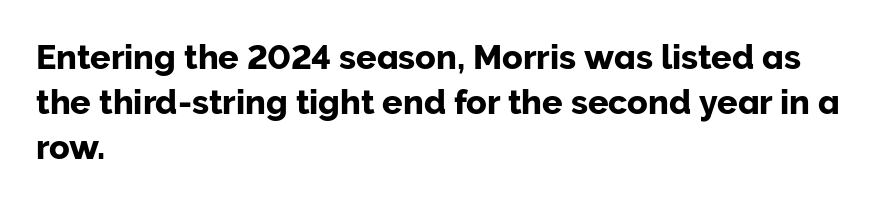
{"serif": "no", "italic": "no", "width": "normal", "stroke_contrast": "low", "x_height": "medium", "monospaced": "no", "underline": "no", "align": "left", "line_spacing": "normal", "line_spacing_ratio": 1.32, "letter_spacing": "normal", "letter_spacing_em": 0.0, "glyph_px": 34}
